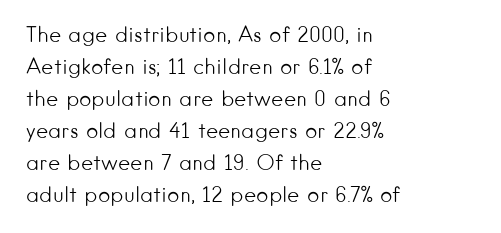
Q: Is the text bold? A: No.
Q: Is the text italic (slanted)? A: No, it is upright.
Q: Is the text underlined? A: No.
Q: How is the paragraph aligned? A: Left-aligned.
Q: Is the spacing between letters normal or unusually wide? A: Normal.
Q: Is the spacing between lines tight, normal or loose? A: Normal.
